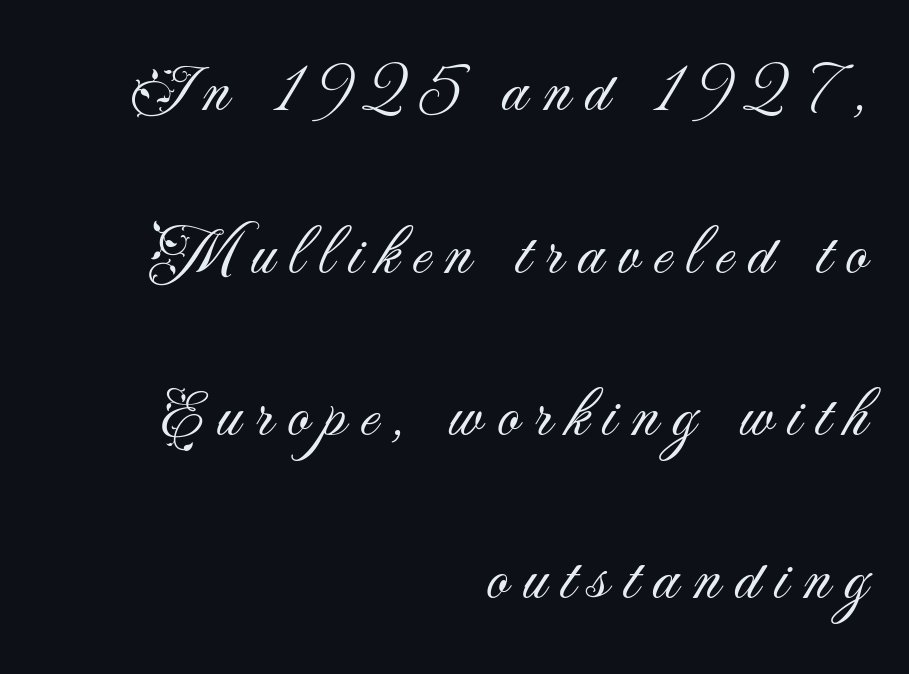
{"serif": "no", "bold": "no", "weight": "light", "width": "normal", "stroke_contrast": "medium", "x_height": "small", "monospaced": "no", "underline": "no", "align": "right", "line_spacing": "loose", "line_spacing_ratio": 2.39, "letter_spacing": "wide", "letter_spacing_em": 0.21, "glyph_px": 68}
